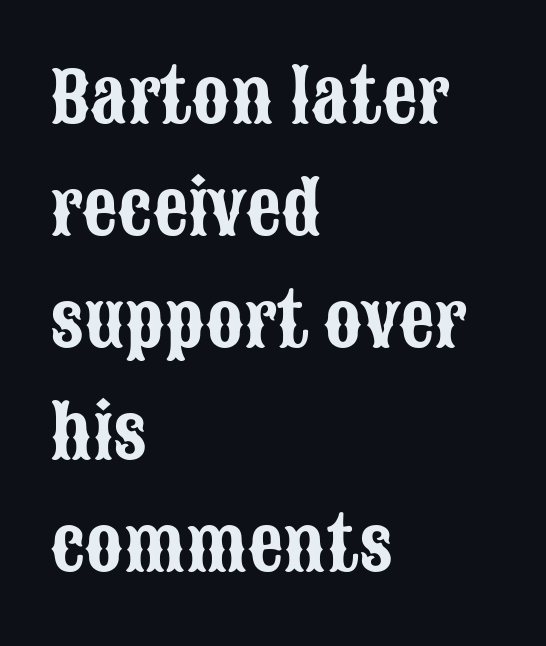
Q: Is the text italic (slanted)? A: No, it is upright.
Q: Is the typeface a serif or a sans-serif typeface? A: Sans-serif.
Q: Is the text underlined? A: No.
Q: How is the paragraph aligned? A: Left-aligned.
Q: Is the spacing between letters normal or unusually wide? A: Normal.
Q: Is the spacing between lines tight, normal or loose? A: Normal.
Q: Width (condensed, normal, or wide)? A: Condensed.
Q: Stroke contrast? A: Low.
Q: x-height? A: Large.
Q: Monospaced? A: No.
